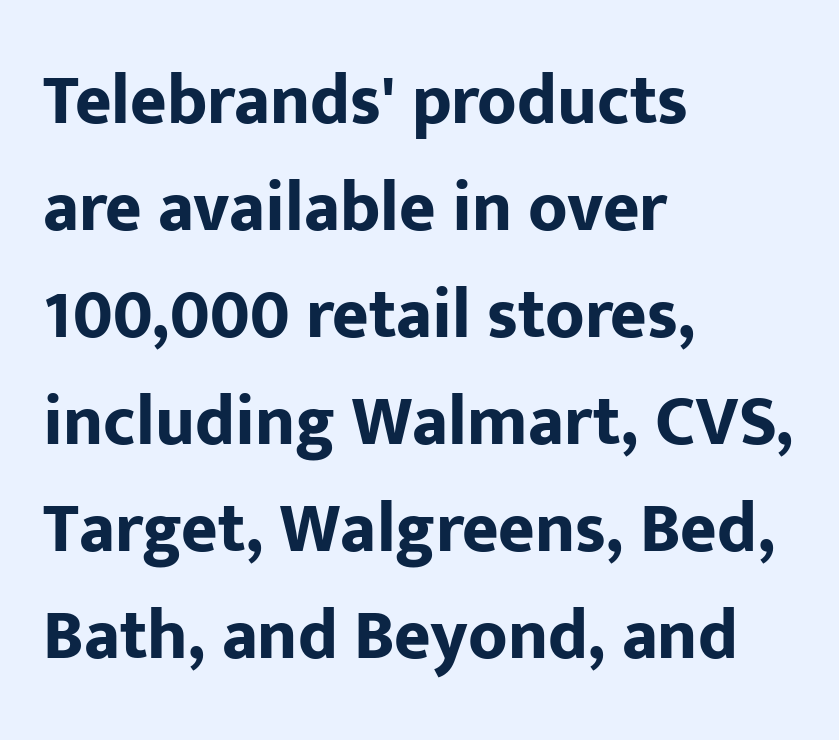
{"serif": "no", "italic": "no", "bold": "yes", "weight": "bold", "width": "normal", "stroke_contrast": "low", "x_height": "medium", "monospaced": "no", "underline": "no", "align": "left", "line_spacing": "normal", "line_spacing_ratio": 1.53, "letter_spacing": "normal", "letter_spacing_em": 0.0, "glyph_px": 70}
